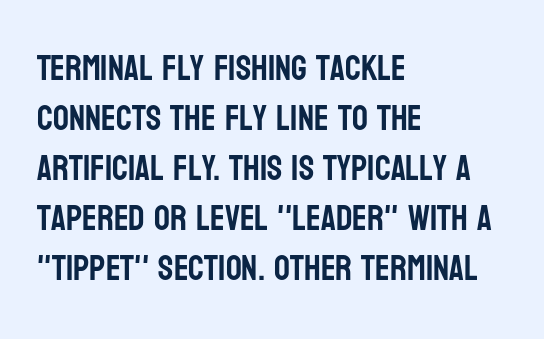
The image shows 35 px condensed sans-serif type, upright; set left-aligned, normal line spacing (1.43x), normal letter spacing, not underlined; low stroke contrast and a large x-height.
